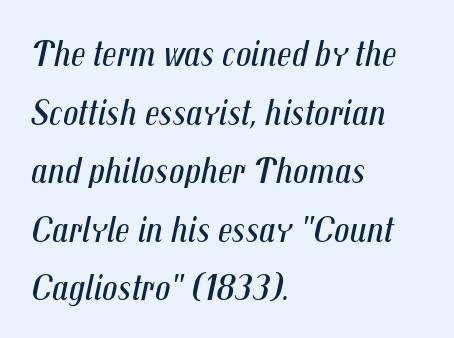
The image shows 38 px regular-weight, condensed type, italic (leaning right); set left-aligned, normal line spacing (1.54x), normal letter spacing, not underlined; medium stroke contrast and a medium x-height.
